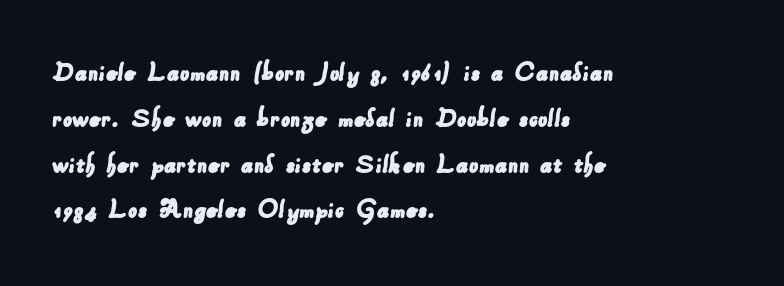
The image shows 29 px sans-serif type; set left-aligned, normal line spacing (1.58x), normal letter spacing, not underlined; low stroke contrast and a small x-height.
